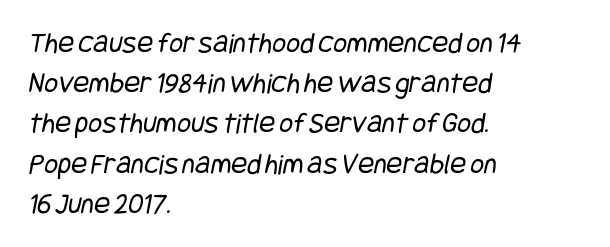
The weight tops out at a normal text grade. This rendering uses left alignment, leaving the right contour irregular. Typographically, this falls in the sans-serif category. Nothing unusual about the tracking: characters are spaced as the font intends. The area under the type is left untouched.
